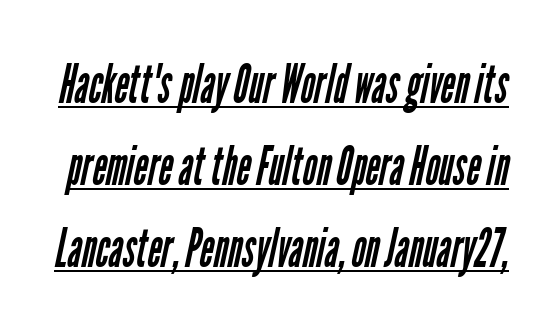
{"serif": "no", "bold": "no", "weight": "regular", "width": "condensed", "stroke_contrast": "low", "x_height": "medium", "monospaced": "no", "underline": "yes", "line_spacing": "normal", "line_spacing_ratio": 1.52, "letter_spacing": "normal", "letter_spacing_em": 0.0, "glyph_px": 54}
